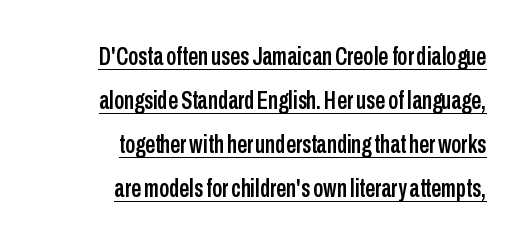
Tracking here is standard; glyphs follow each other at the usual distance. It's the straight-up-and-down kind of type. In CSS terms this would be text-align: right. Check the space under the baseline: a stroke is drawn there.
